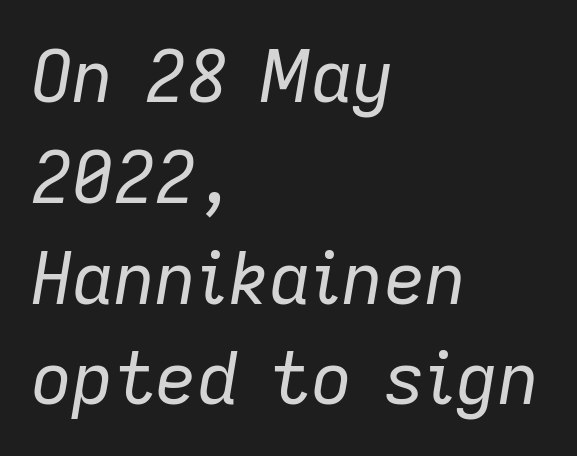
The image shows 72 px regular-weight type, italic (leaning right); set left-aligned, normal line spacing (1.4x), normal letter spacing, not underlined; low stroke contrast and a medium x-height.
